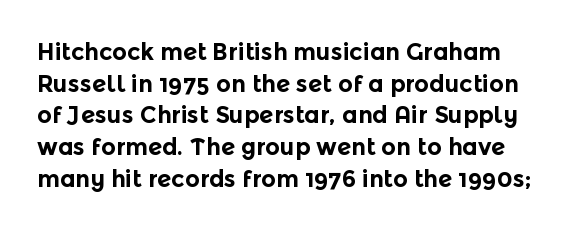
Does extra space separate the letters? No, they use regular spacing. Rows of type keep a routine distance in the vertical direction. Only glyphs here, with clear space below each row. The lettering stays uniformly vertical, giving the passage a roman look.
